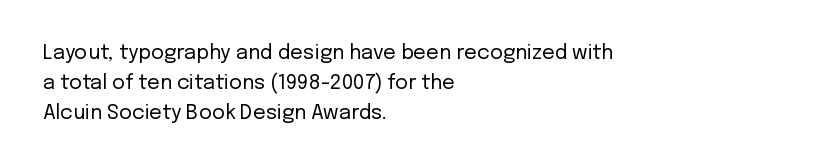
{"italic": "no", "bold": "no", "underline": "no", "align": "left", "line_spacing": "normal", "line_spacing_ratio": 1.49, "letter_spacing": "normal", "letter_spacing_em": 0.0, "glyph_px": 20}
